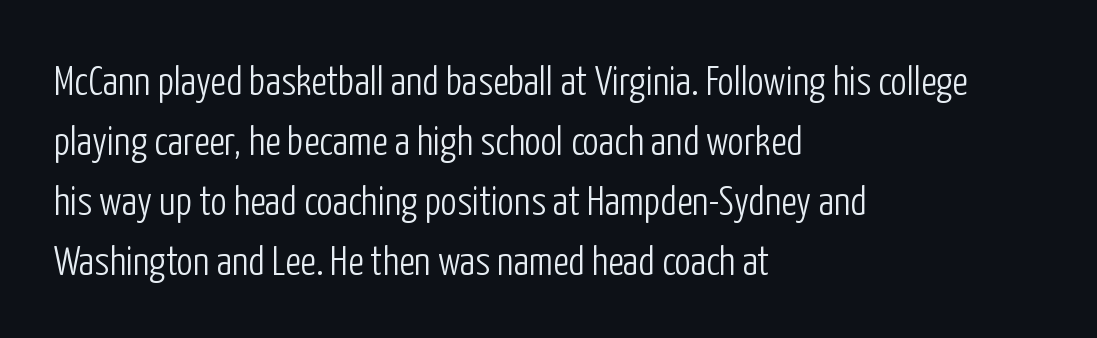
The image shows 41 px light, condensed sans-serif type, upright; set left-aligned, normal line spacing (1.46x), normal letter spacing, not underlined; low stroke contrast and a medium x-height.
